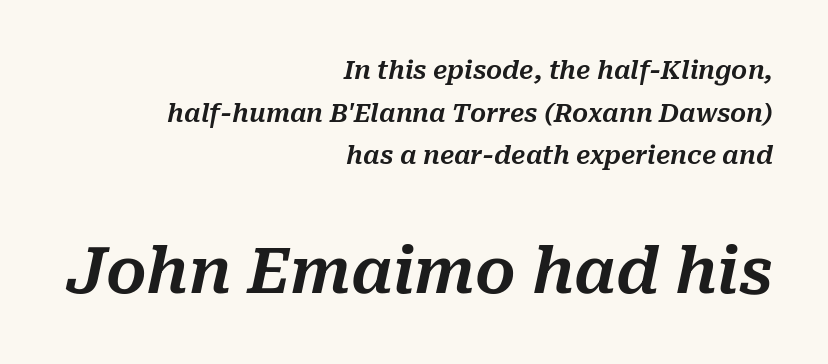
{"italic": "yes", "lean": "right", "slant_degrees": 10, "width": "normal", "stroke_contrast": "medium", "x_height": "medium", "monospaced": "no", "underline": "no", "align": "right", "line_spacing_ratio": 1.71, "letter_spacing": "normal", "letter_spacing_em": 0.0, "larger_block": "second", "size_ratio": 2.52, "glyph_px": 63}
